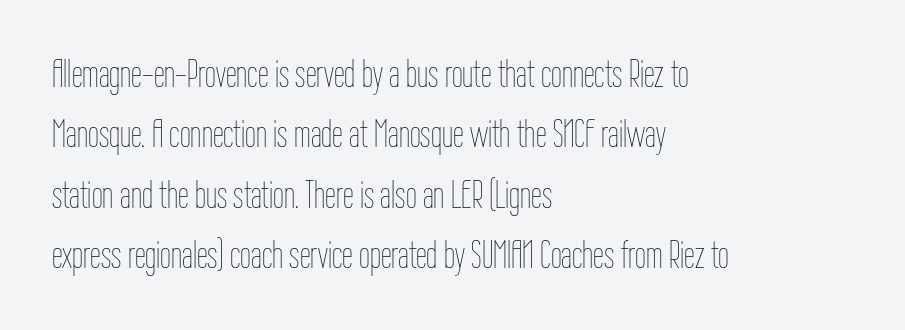
Nothing heavy about these letters — not bold at all. Has an underline been added? It has not. A typesetter would call this leading conventional body-copy spacing. The lettering holds an erect, upright posture throughout. This sample is left-justified, so line endings fall wherever the words run out. Standard letterfit; no display-style spreading of the glyphs.
